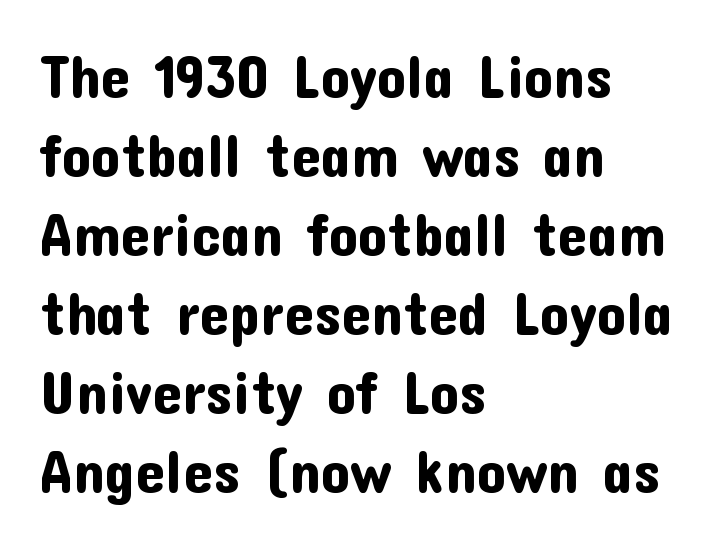
Q: Is the text italic (slanted)? A: No, it is upright.
Q: Is the typeface a serif or a sans-serif typeface? A: Sans-serif.
Q: Is the text underlined? A: No.
Q: How is the paragraph aligned? A: Left-aligned.
Q: Is the spacing between letters normal or unusually wide? A: Normal.
Q: Is the spacing between lines tight, normal or loose? A: Normal.
Q: Width (condensed, normal, or wide)? A: Normal.
Q: Stroke contrast? A: Low.
Q: x-height? A: Medium.
Q: Monospaced? A: No.
